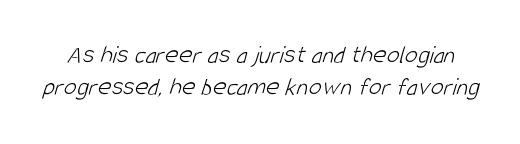
The image shows 26 px text type; set normal line spacing (1.25x), normal letter spacing, not underlined.
